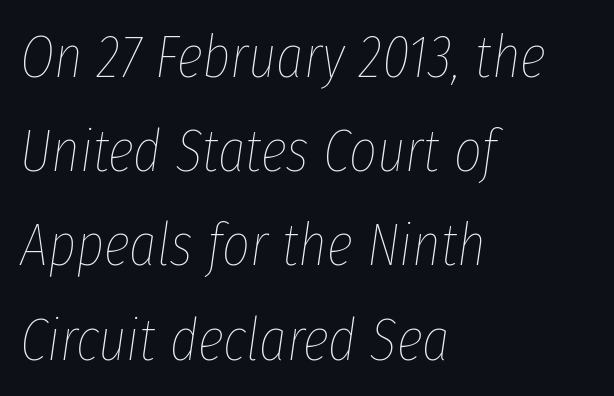
The image shows 60 px thin, condensed type, italic (leaning right); set left-aligned, normal line spacing (1.57x), normal letter spacing, not underlined; low stroke contrast and a medium x-height.
